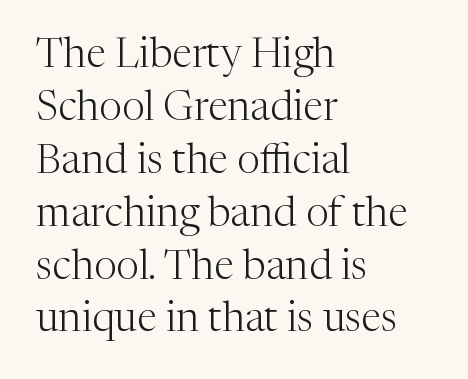
{"serif": "yes", "italic": "no", "bold": "no", "weight": "light", "width": "normal", "stroke_contrast": "medium", "x_height": "medium", "monospaced": "no", "underline": "no", "align": "left", "line_spacing": "normal", "line_spacing_ratio": 1.29, "letter_spacing": "normal", "letter_spacing_em": 0.0, "glyph_px": 41}
